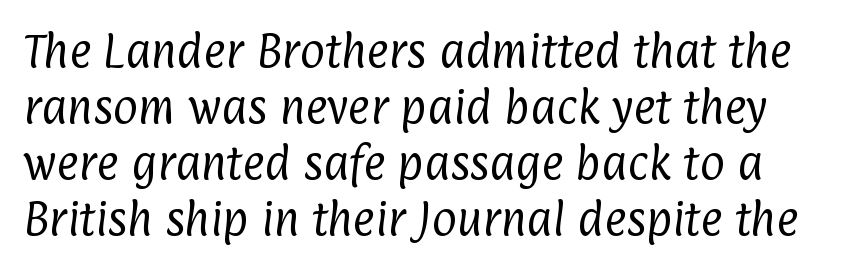
The image shows 38 px regular-weight, condensed sans-serif type; set normal line spacing (1.47x), normal letter spacing, not underlined; low stroke contrast and a medium x-height.
